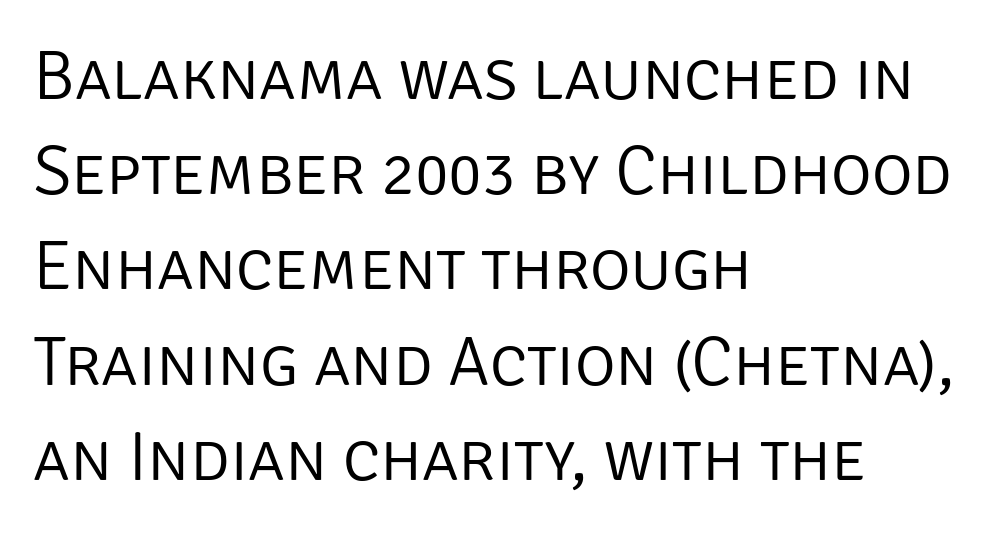
Q: Is the text bold? A: No.
Q: Is the text italic (slanted)? A: No, it is upright.
Q: Is the typeface a serif or a sans-serif typeface? A: Sans-serif.
Q: Is the text underlined? A: No.
Q: How is the paragraph aligned? A: Left-aligned.
Q: Is the spacing between letters normal or unusually wide? A: Normal.
Q: Is the spacing between lines tight, normal or loose? A: Normal.
Q: Width (condensed, normal, or wide)? A: Normal.
Q: Stroke contrast? A: Low.
Q: x-height? A: Large.
Q: Monospaced? A: No.
